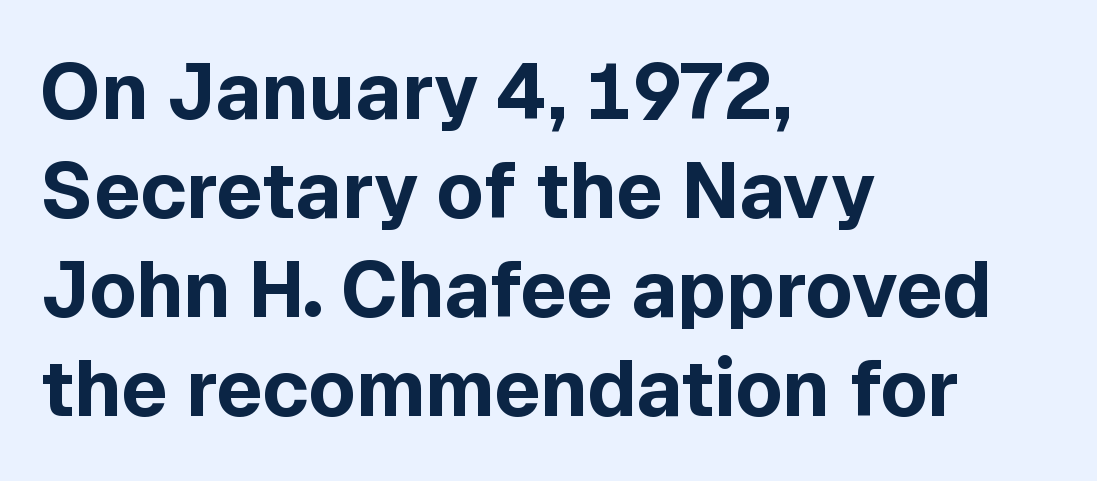
How would I describe the line gaps? Plain and ordinary. In terms of posture, this sample is upright. Alignment: flush left. This sample has the flowing, uneven cadence of proportional lettering.
